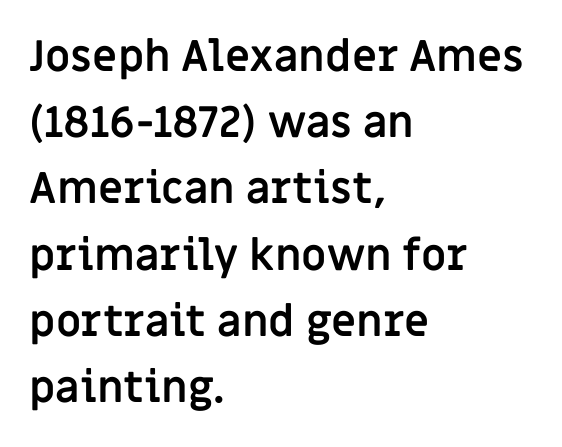
A typesetter would call this zero additional tracking. The passage shown is not underscored anywhere. Vertical spacing — default. The letters carry no serifs — their stems end cleanly without finishing strokes. Rendered with straight, roman letterforms. Leftover space on each line is placed entirely after the last word.
